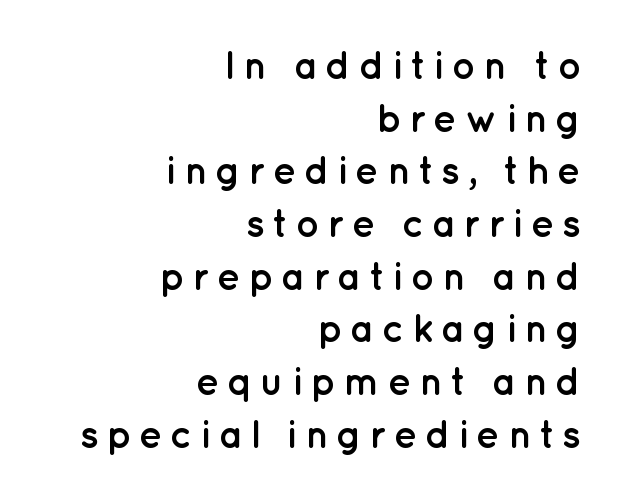
{"serif": "no", "italic": "no", "bold": "yes", "weight": "semibold", "width": "normal", "stroke_contrast": "low", "x_height": "medium", "monospaced": "no", "underline": "no", "align": "right", "line_spacing": "normal", "line_spacing_ratio": 1.35, "glyph_px": 39}
